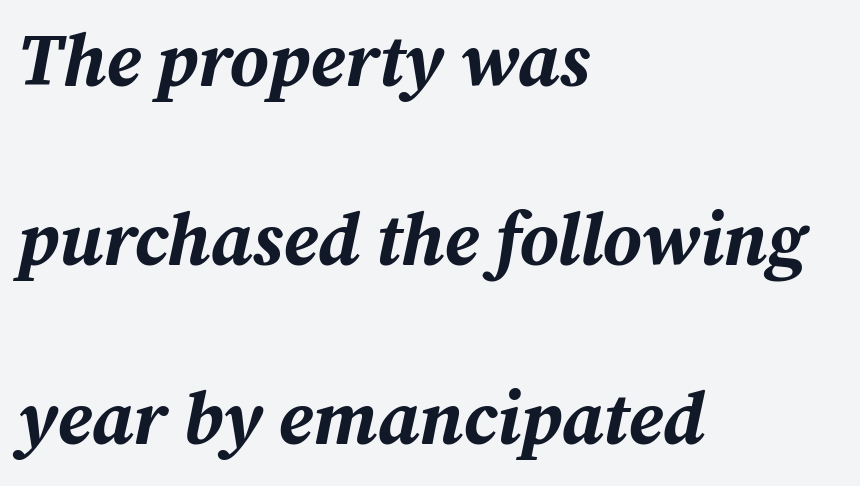
The image shows 74 px bold type, italic (leaning right); set left-aligned, loose line spacing (2.42x), normal letter spacing, not underlined; medium stroke contrast and a medium x-height.
